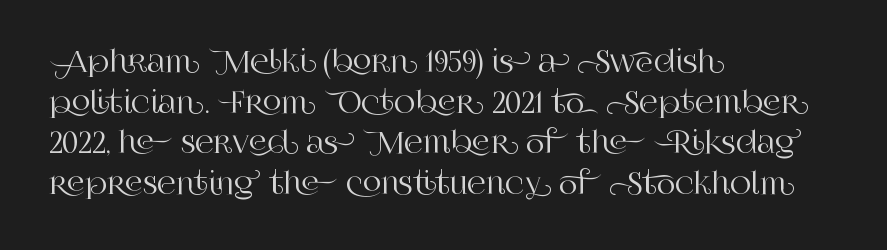
{"serif": "yes", "italic": "no", "width": "normal", "stroke_contrast": "high", "x_height": "large", "monospaced": "no", "underline": "no", "align": "left", "line_spacing": "normal", "line_spacing_ratio": 1.4, "letter_spacing": "normal", "letter_spacing_em": 0.0, "glyph_px": 29}
